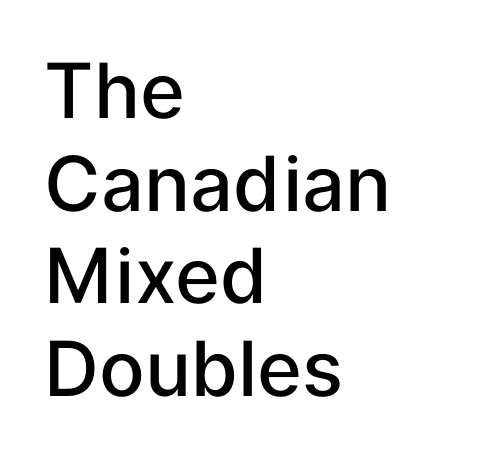
{"serif": "no", "italic": "no", "bold": "semi", "weight": "semibold", "width": "normal", "stroke_contrast": "low", "x_height": "medium", "monospaced": "no", "underline": "no", "align": "left", "line_spacing_ratio": 1.22, "letter_spacing": "normal", "letter_spacing_em": 0.0, "glyph_px": 76}
